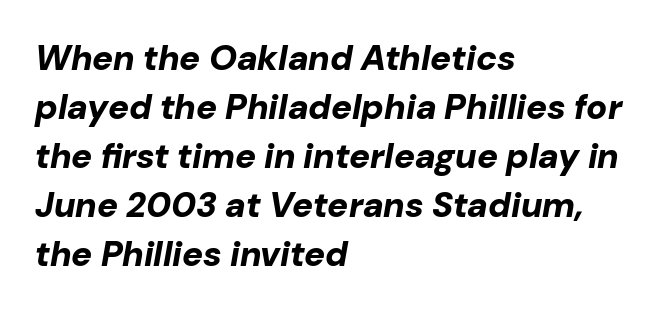
The image shows 35 px bold type, italic (leaning right); set left-aligned, normal line spacing (1.4x), normal letter spacing, not underlined; low stroke contrast and a medium x-height.
